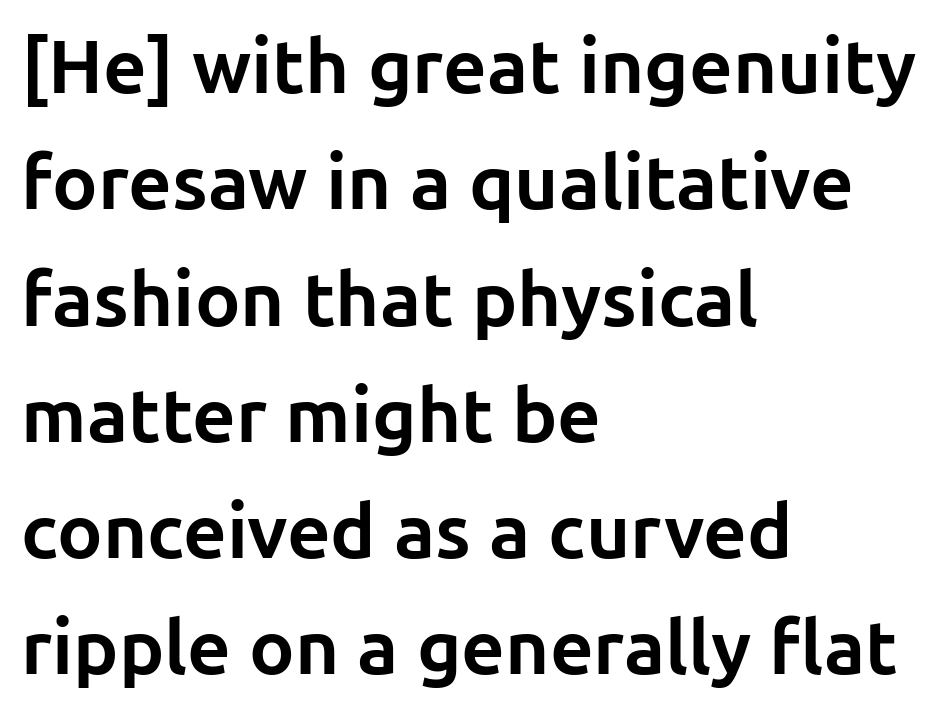
{"serif": "no", "italic": "no", "bold": "yes", "weight": "bold", "width": "normal", "stroke_contrast": "low", "x_height": "medium", "monospaced": "no", "underline": "no", "align": "left", "line_spacing": "normal", "line_spacing_ratio": 1.53, "letter_spacing": "normal", "letter_spacing_em": 0.0, "glyph_px": 76}
